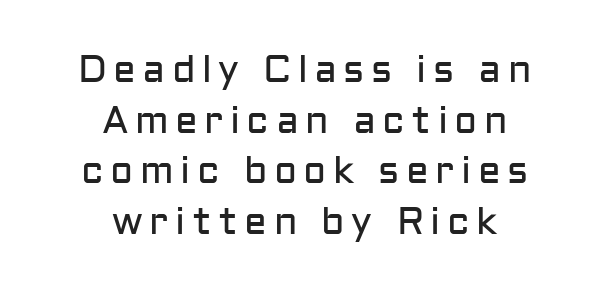
Q: Is the text bold? A: No.
Q: Is the text italic (slanted)? A: No, it is upright.
Q: Is the typeface a serif or a sans-serif typeface? A: Sans-serif.
Q: Is the text underlined? A: No.
Q: How is the paragraph aligned? A: Centered.
Q: Is the spacing between lines tight, normal or loose? A: Normal.
Q: Width (condensed, normal, or wide)? A: Normal.
Q: Stroke contrast? A: Low.
Q: x-height? A: Medium.
Q: Monospaced? A: No.
